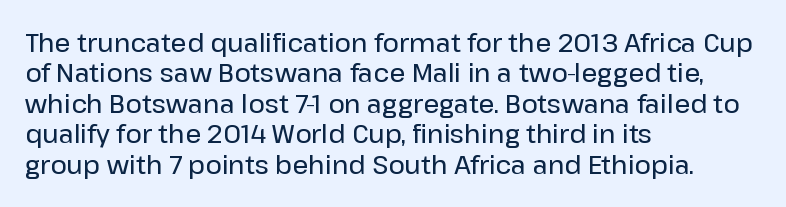
The image shows 25 px text type, upright; set left-aligned, line spacing 1.22x, normal letter spacing, not underlined.
